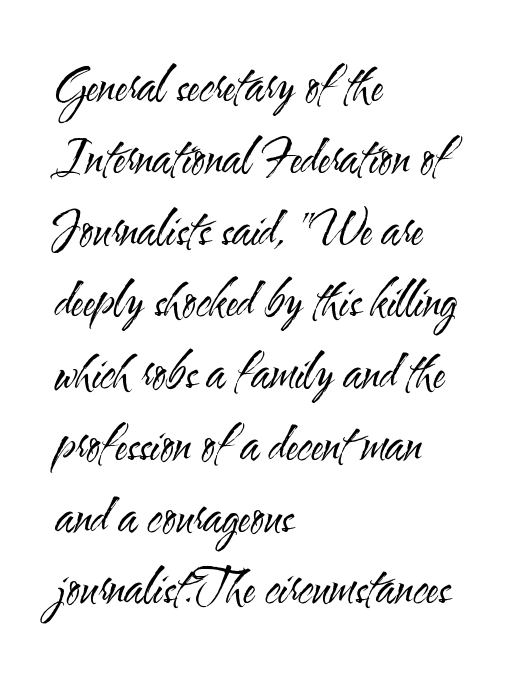
Q: Is the text bold? A: No.
Q: Is the text italic (slanted)? A: Yes.
Q: Is the typeface a serif or a sans-serif typeface? A: Sans-serif.
Q: Is the text underlined? A: No.
Q: How is the paragraph aligned? A: Left-aligned.
Q: Is the spacing between letters normal or unusually wide? A: Normal.
Q: Is the spacing between lines tight, normal or loose? A: Normal.
Q: Width (condensed, normal, or wide)? A: Condensed.
Q: Stroke contrast? A: Medium.
Q: x-height? A: Small.
Q: Monospaced? A: No.
